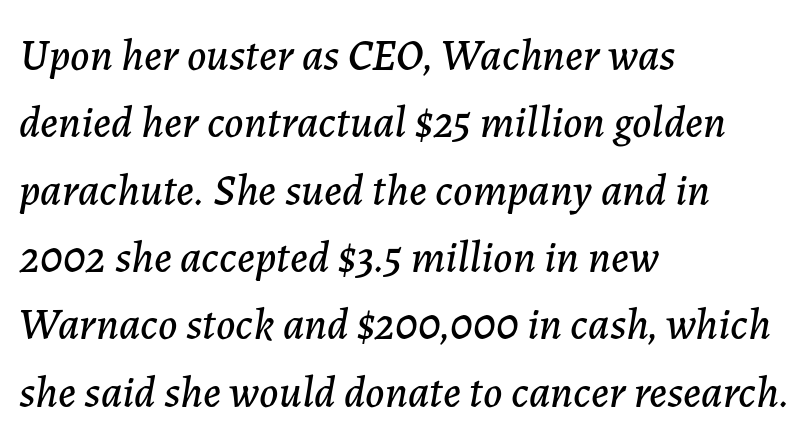
The image shows 44 px text type, italic (leaning right); set left-aligned, normal line spacing (1.53x), normal letter spacing, not underlined; low stroke contrast and a medium x-height.
